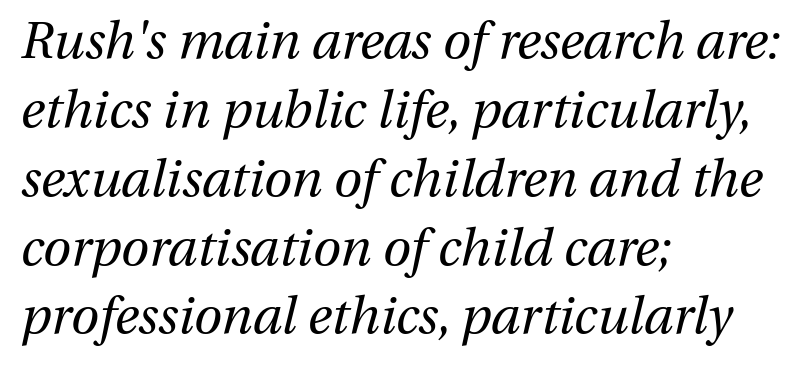
The image shows 51 px regular-weight type, italic (leaning right); set left-aligned, normal line spacing (1.35x), normal letter spacing, not underlined; medium stroke contrast and a medium x-height.
